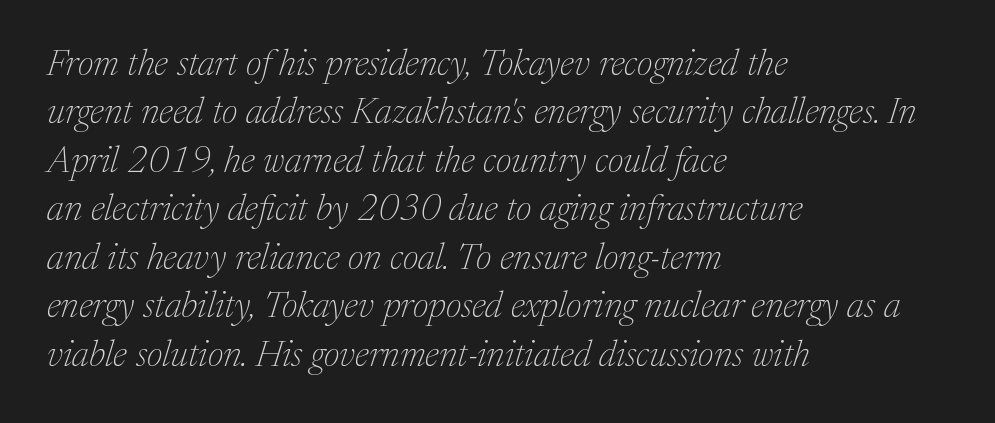
A clean baseline with only descenders dipping below it. The typesetting does not lean heavy: it is not bold. A typesetter would call this proportional, since set widths differ per character. There's an unmistakable incline to the writing here.
